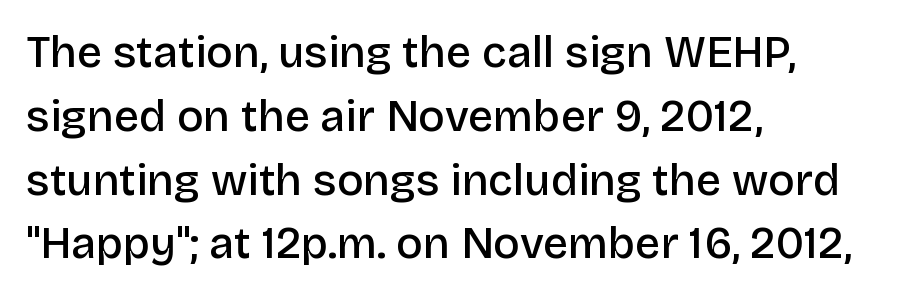
Q: Is the text bold? A: Semi-bold.
Q: Is the text italic (slanted)? A: No, it is upright.
Q: Is the typeface a serif or a sans-serif typeface? A: Sans-serif.
Q: Is the text underlined? A: No.
Q: How is the paragraph aligned? A: Left-aligned.
Q: Is the spacing between letters normal or unusually wide? A: Normal.
Q: Is the spacing between lines tight, normal or loose? A: Normal.
Q: Width (condensed, normal, or wide)? A: Normal.
Q: Stroke contrast? A: Low.
Q: x-height? A: Large.
Q: Monospaced? A: No.
